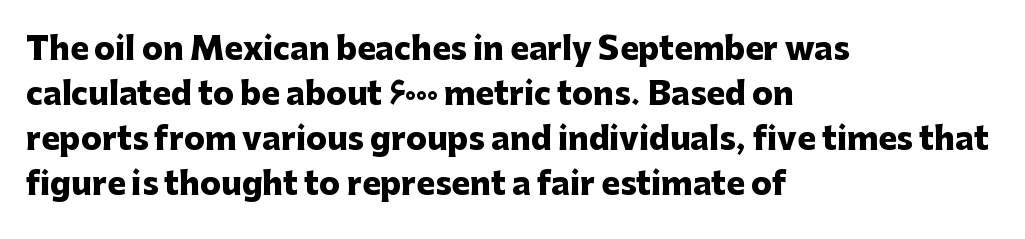
The specimen omits any rule beneath the text block's lines. Its strokes are broad and dark, the hallmark of bold type. Typeset ragged right — the left edge is the straight one. The letters advance in unequal steps, a hallmark of proportional type.
